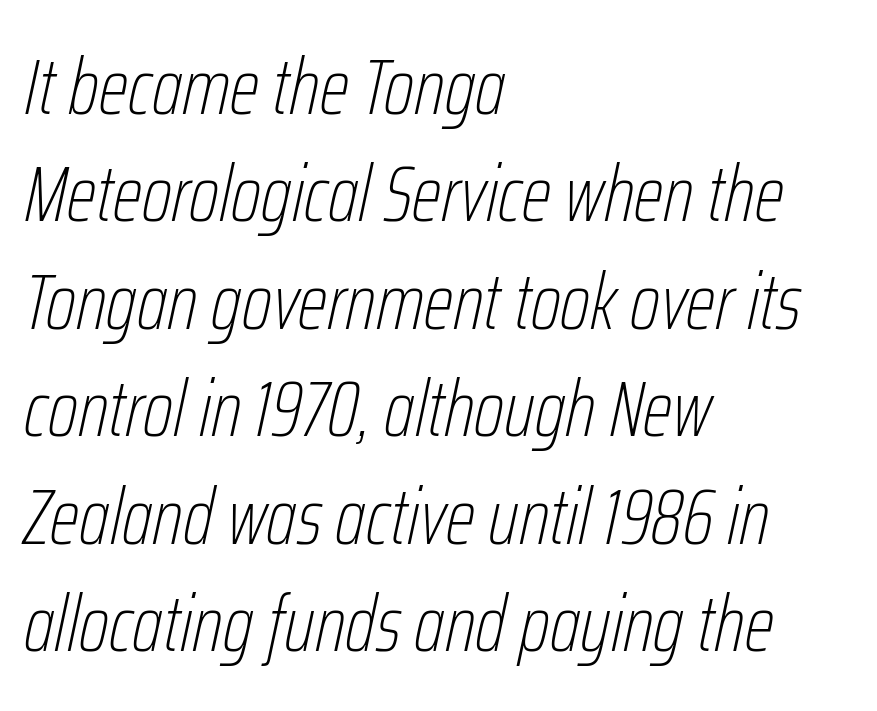
The rows are spaced the way most documents space them. Which margin do the lines hug? The left one — the right edge is uneven. Unbolded letterforms with no extra heft. Is the letter spacing exaggerated? No — it looks like the ordinary default. Decoration check: the copy has no underline. These lines are rendered in a variable-pitch font.
